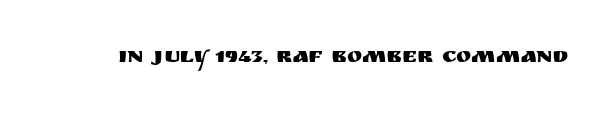
Each word holds together tightly as a unit, with standard inter-letter gaps. Posture: upright roman. The specimen omits any rule beneath the text block's lines.
